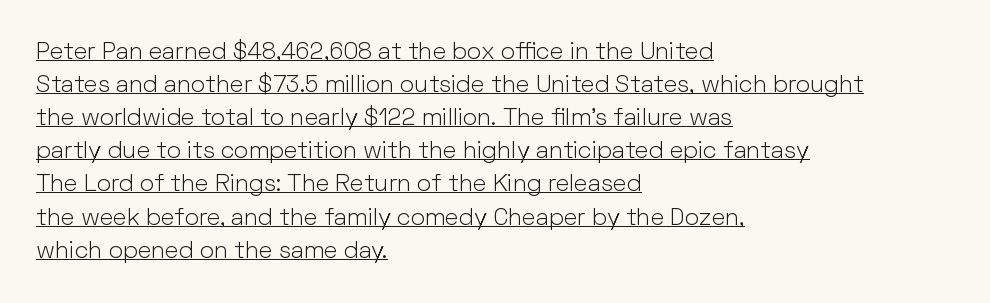
Q: Is the text bold? A: No.
Q: Is the text italic (slanted)? A: No, it is upright.
Q: Is the text underlined? A: Yes.
Q: How is the paragraph aligned? A: Left-aligned.
Q: Is the spacing between letters normal or unusually wide? A: Normal.
Q: Is the spacing between lines tight, normal or loose? A: Normal.
